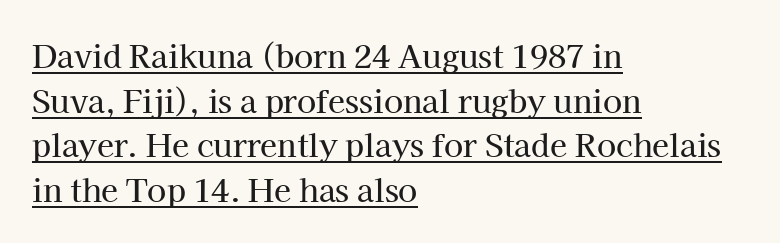
Q: Is the text italic (slanted)? A: No, it is upright.
Q: Is the typeface a serif or a sans-serif typeface? A: Serif.
Q: Is the text underlined? A: Yes.
Q: How is the paragraph aligned? A: Left-aligned.
Q: Is the spacing between letters normal or unusually wide? A: Normal.
Q: Is the spacing between lines tight, normal or loose? A: Normal.
Q: Width (condensed, normal, or wide)? A: Normal.
Q: Stroke contrast? A: High.
Q: x-height? A: Medium.
Q: Monospaced? A: No.
